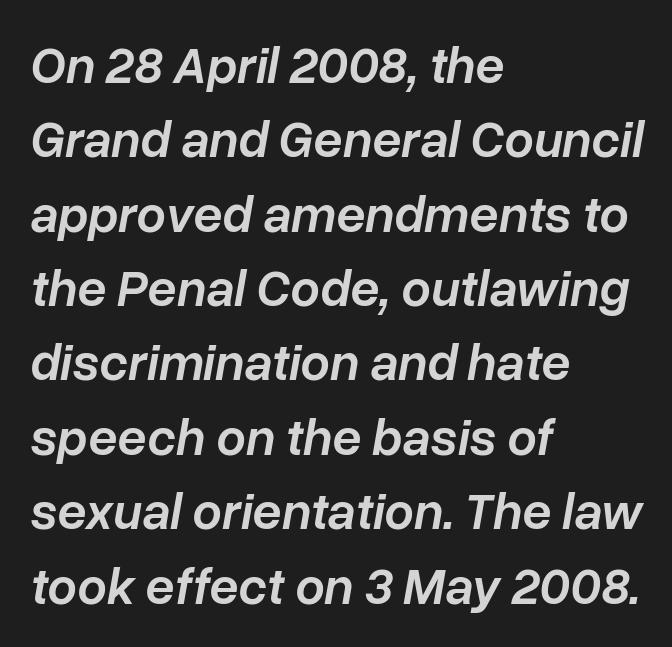
The passage shown is typed in a proportional face where columns would drift. Only glyphs here, with clear space below each row. The tracking reads as untouched default to a designer's eye. Caption: multi-line text, flush left, ragged right.
